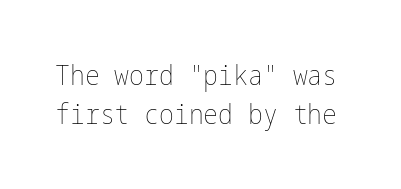
{"italic": "no", "bold": "no", "weight": "thin", "width": "condensed", "stroke_contrast": "low", "x_height": "medium", "underline": "no", "line_spacing": "normal", "line_spacing_ratio": 1.41, "letter_spacing": "normal", "letter_spacing_em": 0.0, "glyph_px": 28}
